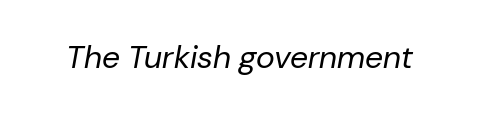
The image shows 32 px regular-weight type, italic (leaning right); set normal letter spacing, not underlined; low stroke contrast and a medium x-height.
